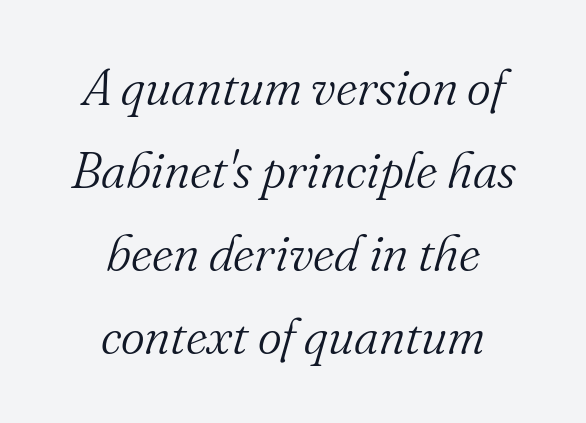
{"serif": "yes", "italic": "yes", "lean": "right", "slant_degrees": 16, "bold": "no", "weight": "light", "width": "normal", "stroke_contrast": "medium", "x_height": "small", "monospaced": "no", "underline": "no", "align": "center", "line_spacing": "normal", "line_spacing_ratio": 1.63, "letter_spacing": "normal", "letter_spacing_em": 0.0, "glyph_px": 51}
